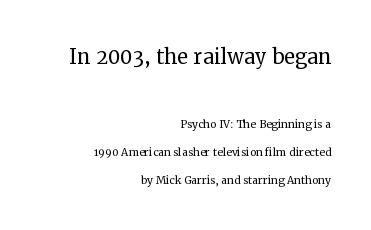
{"italic": "no", "bold": "no", "underline": "no", "align": "right", "line_spacing": "loose", "line_spacing_ratio": 1.99, "letter_spacing": "normal", "letter_spacing_em": 0.0, "larger_block": "first", "size_ratio": 1.93, "glyph_px": 27}
